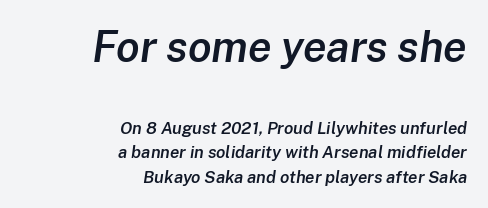
The image shows 43 px semibold type, italic (leaning right); set right-aligned, normal line spacing (1.43x), normal letter spacing, not underlined; the first (top) block is 2.53x larger; low stroke contrast and a medium x-height.
